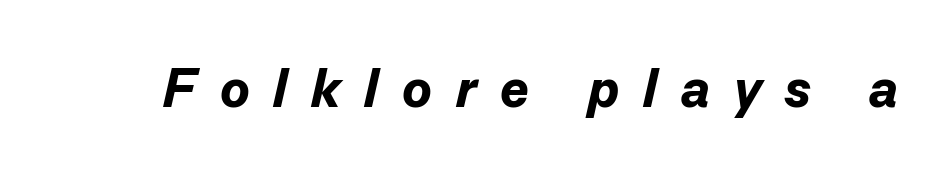
Q: Is the text bold? A: Yes.
Q: Is the text italic (slanted)? A: Yes, it leans right by about 13 degrees.
Q: Is the text underlined? A: No.
Q: Is the spacing between letters normal or unusually wide? A: Unusually wide.
Q: Width (condensed, normal, or wide)? A: Normal.
Q: Stroke contrast? A: Low.
Q: x-height? A: Medium.
Q: Monospaced? A: No.
